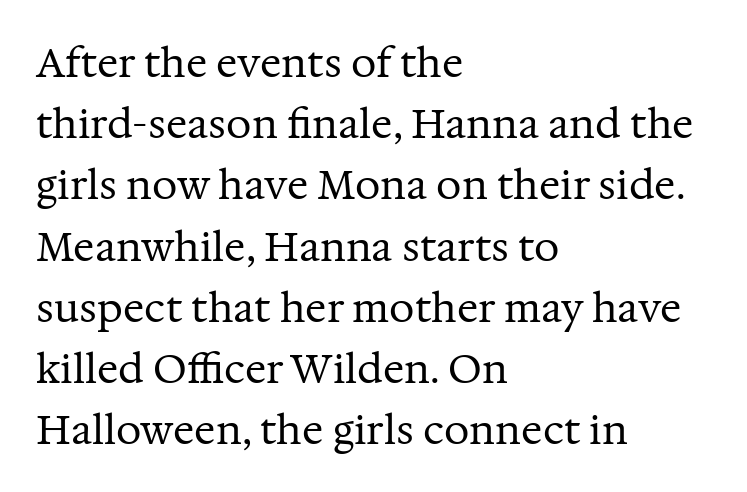
Nothing heavy about these letters — not bold at all. This sample uses a serif face. Proportional: the letters do not fall into vertical columns. The space directly below the letters is spotless. What's the leading like? Ordinary, nothing unusual.
